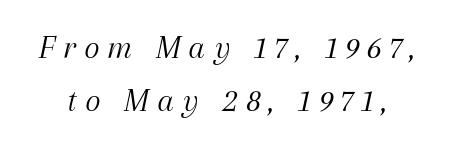
Q: Is the text bold? A: No.
Q: Is the text italic (slanted)? A: Yes, it leans right by about 12 degrees.
Q: Is the typeface a serif or a sans-serif typeface? A: Serif.
Q: Is the text underlined? A: No.
Q: Is the spacing between letters normal or unusually wide? A: Unusually wide.
Q: Is the spacing between lines tight, normal or loose? A: Normal.
Q: Width (condensed, normal, or wide)? A: Normal.
Q: Stroke contrast? A: Medium.
Q: x-height? A: Medium.
Q: Monospaced? A: No.
